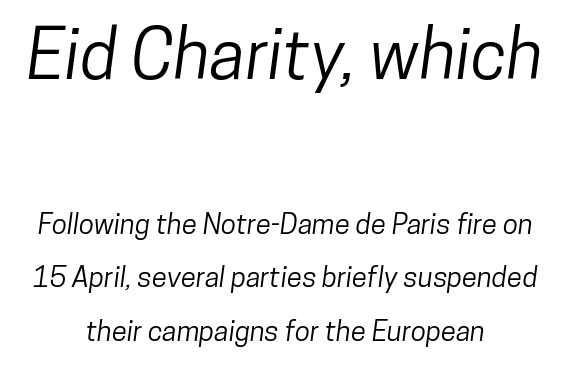
The image shows 69 px condensed sans-serif type; set centered, loose line spacing (1.9x), normal letter spacing, not underlined; the first (top) block is 2.46x larger; low stroke contrast and a medium x-height.
